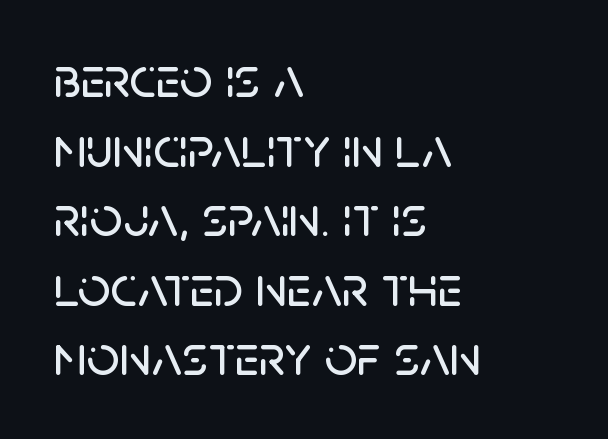
This is roman type, the default non-slanted kind. A bare baseline throughout the passage. Observe the absence of serifs on each vertical stroke in this sample. The passage shown is typed in a proportional face where columns would drift. These lines are set flush left with a ragged right edge.
